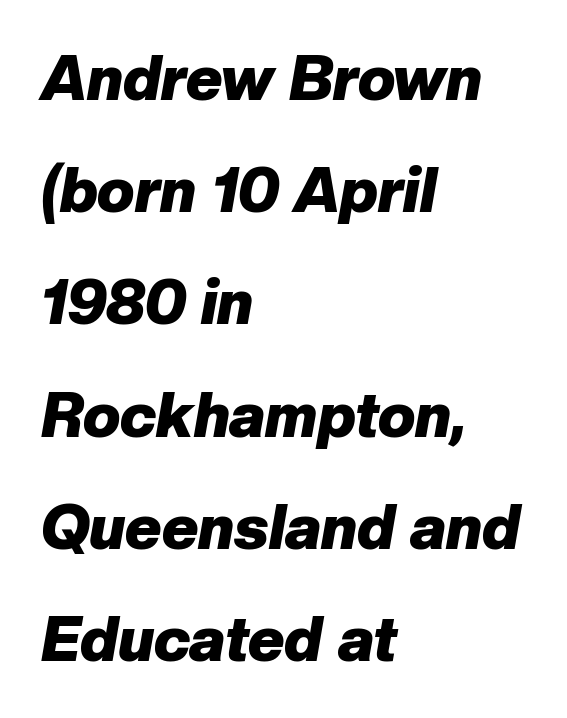
Looking at the ascenders, they clearly lean. These lines are rendered in a variable-pitch font. Nobody drew a line under any word here. Typeset ragged right — the left edge is the straight one. The line texture is even and compact thanks to regular tracking.
